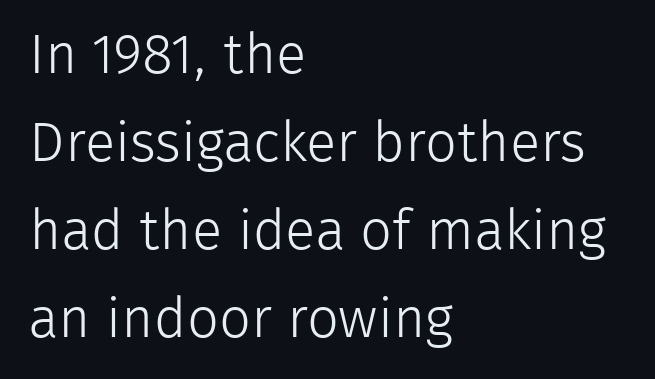
{"serif": "no", "italic": "no", "bold": "no", "weight": "light", "width": "normal", "stroke_contrast": "low", "x_height": "medium", "monospaced": "no", "underline": "no", "align": "left", "line_spacing": "normal", "line_spacing_ratio": 1.57, "letter_spacing": "normal", "letter_spacing_em": 0.0, "glyph_px": 56}
